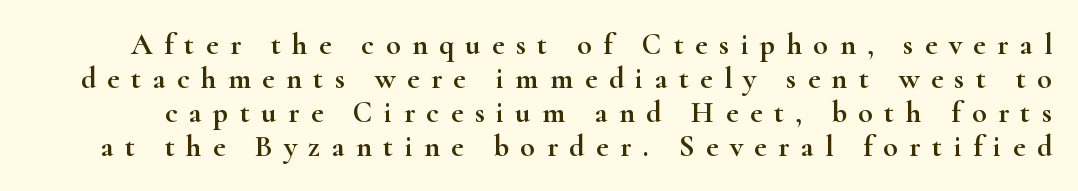
Q: Is the text italic (slanted)? A: No, it is upright.
Q: Is the typeface a serif or a sans-serif typeface? A: Serif.
Q: Is the text underlined? A: No.
Q: Is the spacing between letters normal or unusually wide? A: Unusually wide.
Q: Is the spacing between lines tight, normal or loose? A: Tight.
Q: Width (condensed, normal, or wide)? A: Wide.
Q: Stroke contrast? A: High.
Q: x-height? A: Small.
Q: Monospaced? A: No.
